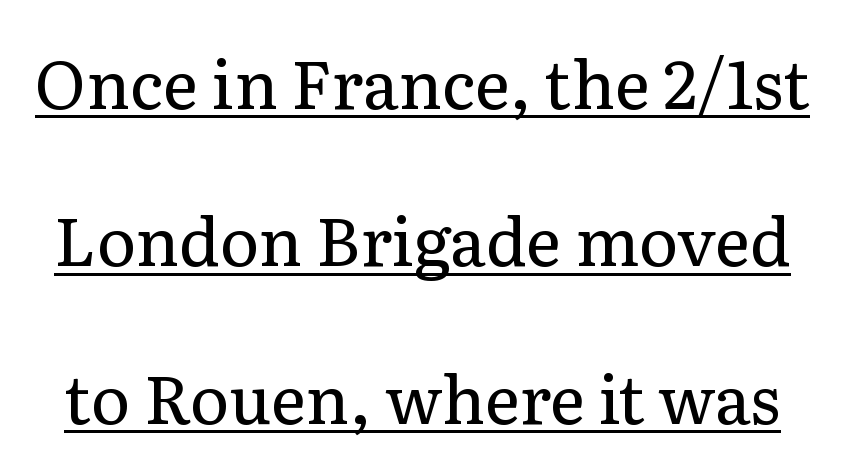
Honestly, the letter spacing is just normal — you wouldn't notice it. Interline gaps are noticeably wide in this sample. The typesetter has applied underlining to the passage shown. Stroke terminals: seriffed. Counters stay open thanks to moderate or lighter strokes. Looks like regular typesetting: each glyph gets only the width it needs.
